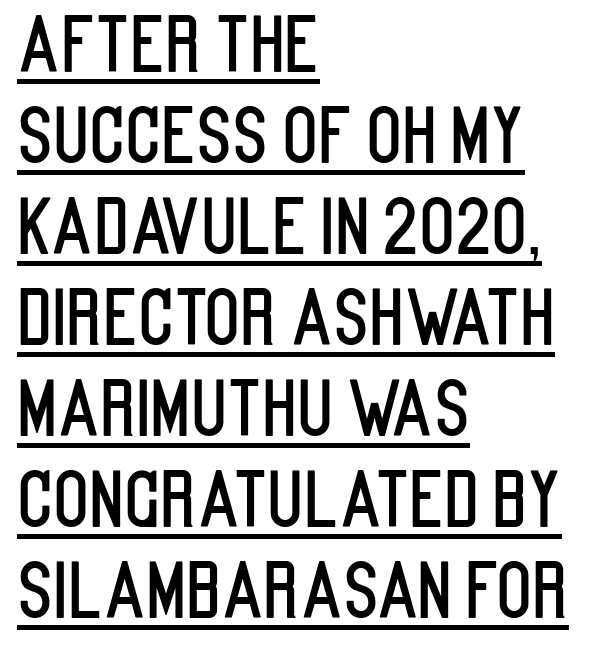
Q: Is the text italic (slanted)? A: No, it is upright.
Q: Is the typeface a serif or a sans-serif typeface? A: Sans-serif.
Q: Is the text underlined? A: Yes.
Q: How is the paragraph aligned? A: Left-aligned.
Q: Is the spacing between letters normal or unusually wide? A: Normal.
Q: Width (condensed, normal, or wide)? A: Condensed.
Q: Stroke contrast? A: Low.
Q: x-height? A: Large.
Q: Monospaced? A: No.
